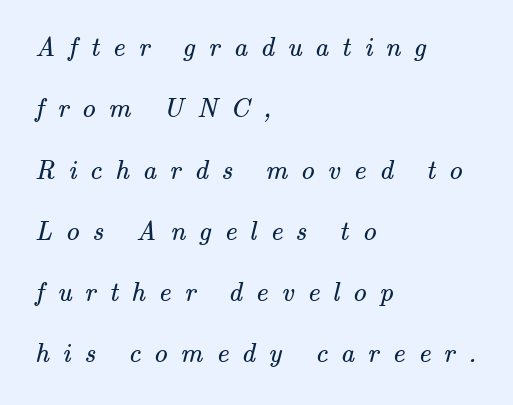
Regarding leading, the lines here are spaced well apart. In CSS terms this would be text-align: left. Underlining? Definitely not there. You could only call the tracking loose — the letters float apart.
